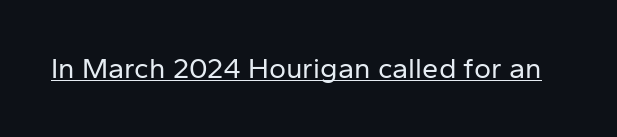
These characters rest on top of a visible drawn line. Ordinary non-slanted type is in use. Is this a heavy cut? Hardly; it is regular or lighter. Here the glyphs are tracked normally, forming tight word shapes.
